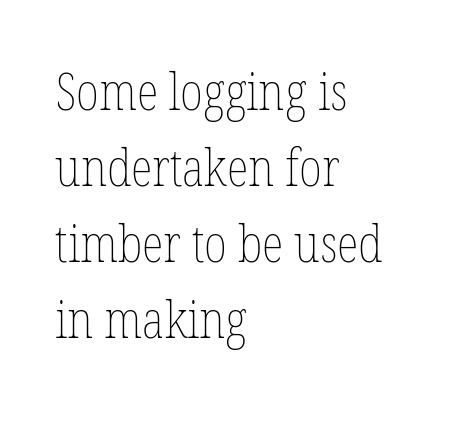
{"italic": "no", "bold": "no", "weight": "thin", "width": "condensed", "stroke_contrast": "low", "x_height": "medium", "monospaced": "no", "underline": "no", "align": "left", "line_spacing": "normal", "line_spacing_ratio": 1.49, "letter_spacing": "normal", "letter_spacing_em": 0.0, "glyph_px": 51}
